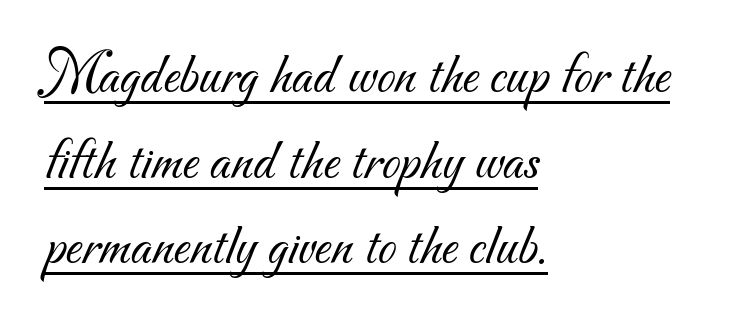
Q: Is the text bold? A: No.
Q: Is the typeface a serif or a sans-serif typeface? A: Sans-serif.
Q: Is the text underlined? A: Yes.
Q: How is the paragraph aligned? A: Left-aligned.
Q: Is the spacing between letters normal or unusually wide? A: Normal.
Q: Is the spacing between lines tight, normal or loose? A: Normal.
Q: Width (condensed, normal, or wide)? A: Normal.
Q: Stroke contrast? A: Medium.
Q: x-height? A: Small.
Q: Monospaced? A: No.
